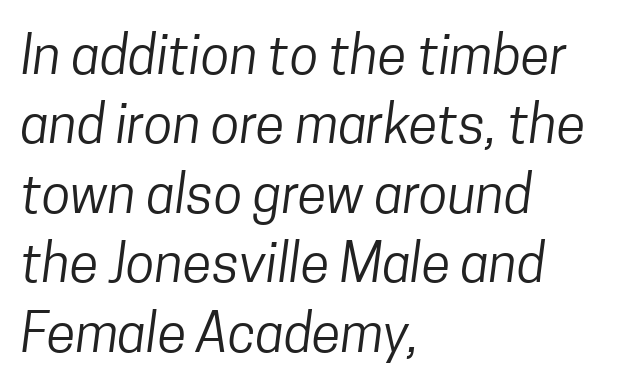
The image shows 53 px regular-weight, condensed sans-serif type; set left-aligned, normal line spacing (1.31x), normal letter spacing, not underlined; low stroke contrast and a medium x-height.
